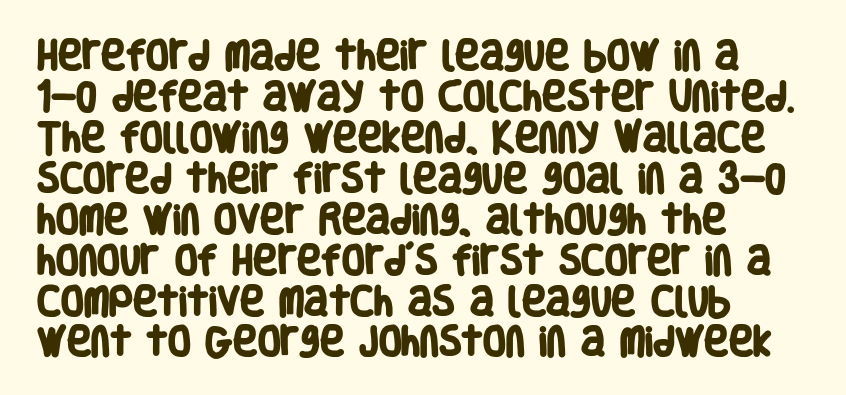
The image shows 33 px heavy, condensed sans-serif type; set left-aligned, line spacing 1.24x, normal letter spacing, not underlined; low stroke contrast and a large x-height.
